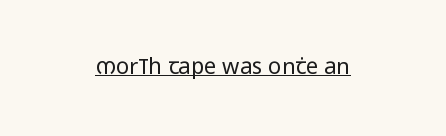
Q: Is the text bold? A: No.
Q: Is the text italic (slanted)? A: No, it is upright.
Q: Is the text underlined? A: Yes.
Q: How is the paragraph aligned? A: Centered.
Q: Is the spacing between letters normal or unusually wide? A: Normal.
